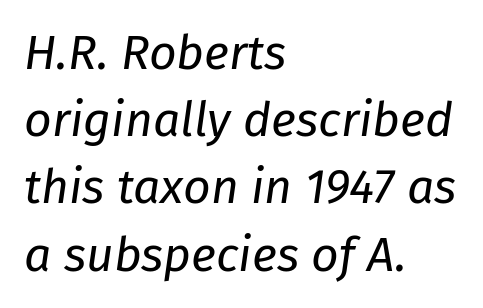
The image shows 48 px regular-weight type, italic (leaning right); set left-aligned, normal line spacing (1.4x), normal letter spacing, not underlined; low stroke contrast and a medium x-height.
